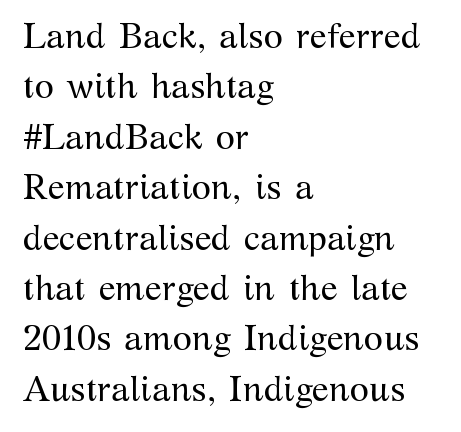
Is the block centered? No — it sits flush against the left margin. Between one letter and the next there's only the usual sliver of space. Compared with typical paragraphs, the rows here are spaced about the same. The cut favours lightness, reaching ordinary text weight at its darkest. A typesetter would call this proportional, since set widths differ per character. Underlining? Definitely not there.
